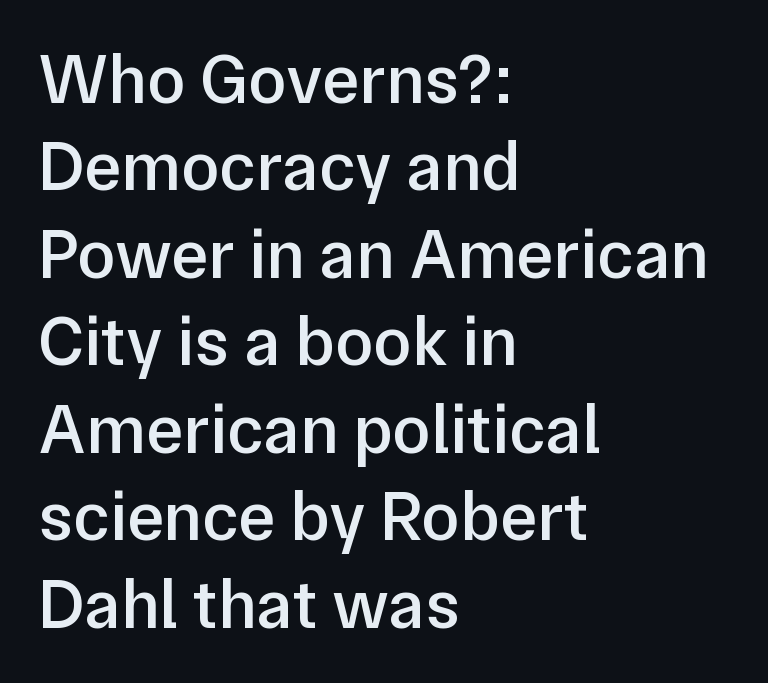
The image shows 70 px semibold sans-serif type, upright; set left-aligned, normal line spacing (1.25x), normal letter spacing, not underlined; low stroke contrast and a medium x-height.
